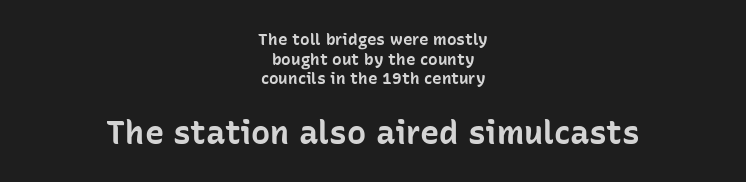
Ordinary non-slanted type is in use. The letters advance in unequal steps, a hallmark of proportional type. These words are printed bold, with thick strokes throughout. Is the lower block the larger one? Yes — the lower block carries the bigger type. Between one letter and the next there's only the usual sliver of space. Letterform terminals end flat and unadorned throughout the passage.
